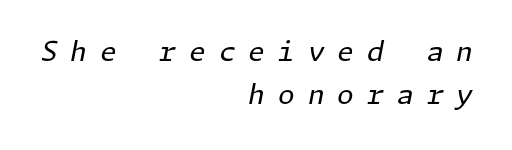
A normal amount of white space separates one row of letters from the next. A student would call this right alignment; a typographer would say flush right, rag left. Clear beneath every line of the passage. Emphasis-style slanted type is in use.
